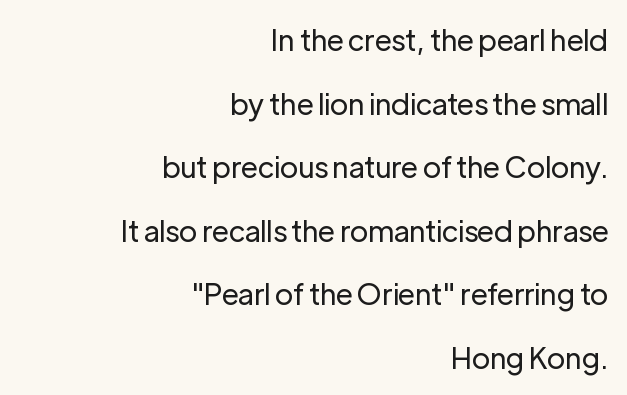
{"serif": "no", "italic": "no", "bold": "no", "weight": "regular", "width": "normal", "stroke_contrast": "low", "x_height": "medium", "monospaced": "no", "underline": "no", "align": "right", "line_spacing": "loose", "line_spacing_ratio": 2.19, "letter_spacing": "normal", "letter_spacing_em": 0.0, "glyph_px": 29}
